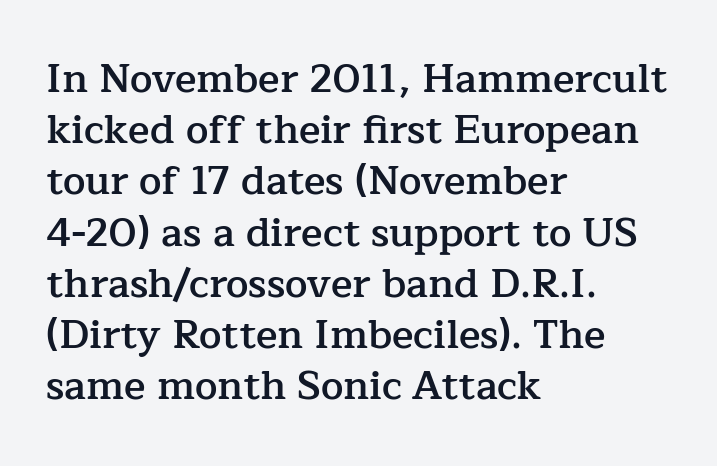
{"serif": "yes", "italic": "no", "bold": "semi", "weight": "semibold", "width": "normal", "stroke_contrast": "low", "x_height": "medium", "monospaced": "no", "underline": "no", "align": "left", "line_spacing": "normal", "line_spacing_ratio": 1.28, "letter_spacing": "normal", "letter_spacing_em": 0.0, "glyph_px": 40}
